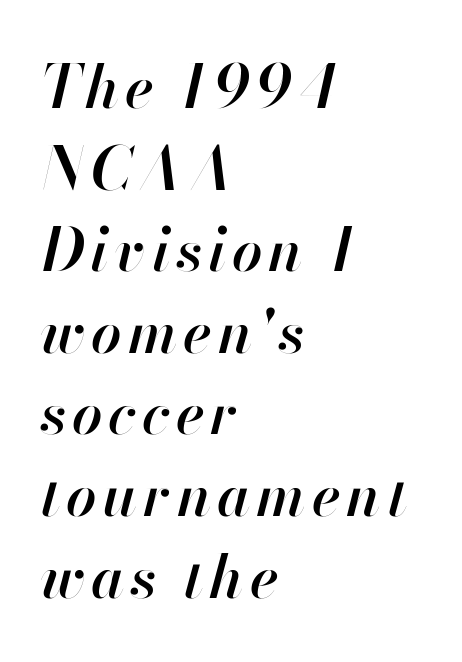
This rendering features lettering with no underline. Notice the strokes are somewhat thickened but not fully heavy: this is a semibold. A typesetter would call this leading conventional body-copy spacing. You can tell it's italic because the verticals aren't actually vertical.
